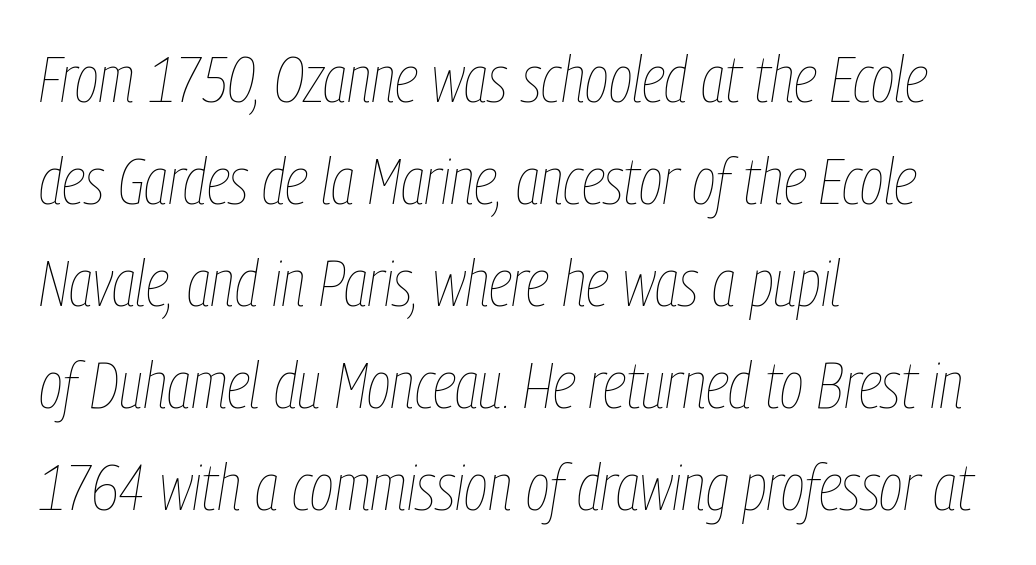
Compared with a centered layout, this one pins lines to the left instead. The weight tops out at a normal text grade. Does extra space separate the letters? No, they use regular spacing. A typesetter would call this proportional, since set widths differ per character.
